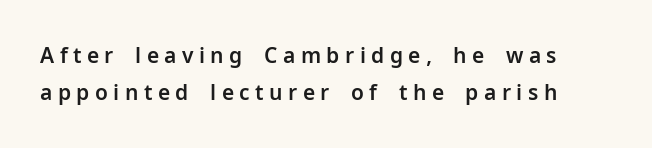
Q: Is the text italic (slanted)? A: No, it is upright.
Q: Is the text underlined? A: No.
Q: Is the spacing between letters normal or unusually wide? A: Unusually wide.
